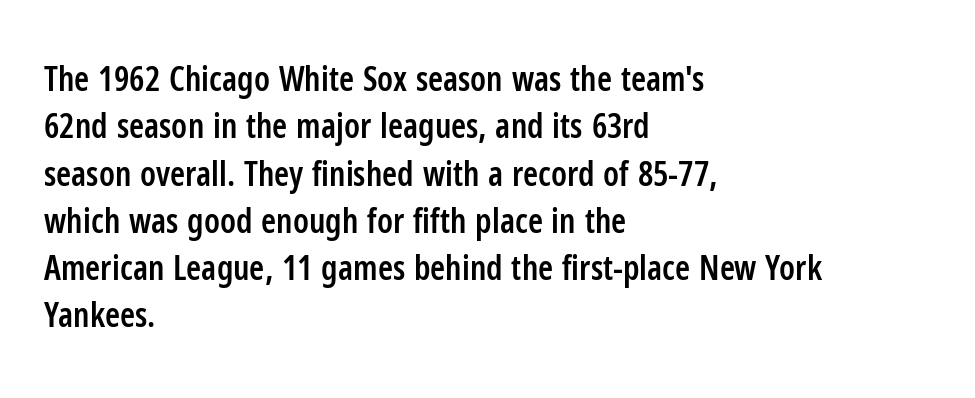
The image shows 34 px semibold, condensed sans-serif type, upright; set left-aligned, normal line spacing (1.39x), normal letter spacing, not underlined; low stroke contrast and a medium x-height.
